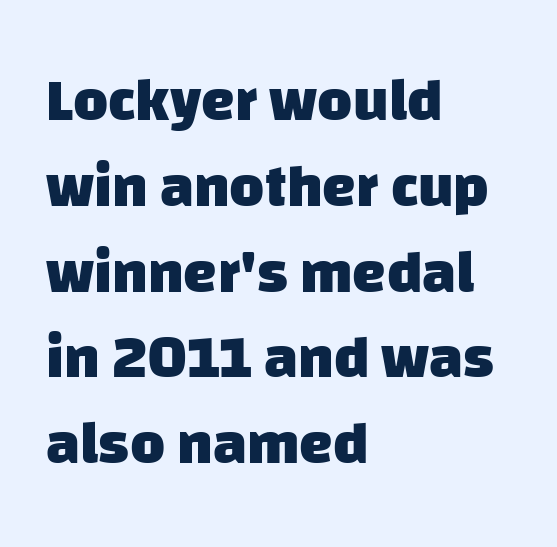
Proportional: the letters do not fall into vertical columns. Students, note that the glyphs here touch the page at normal intervals. The passage is arranged the way most books set body copy — flush left. This rendering employs a face without finishing strokes, i.e., a sans-serif. Quick note: underline off.
